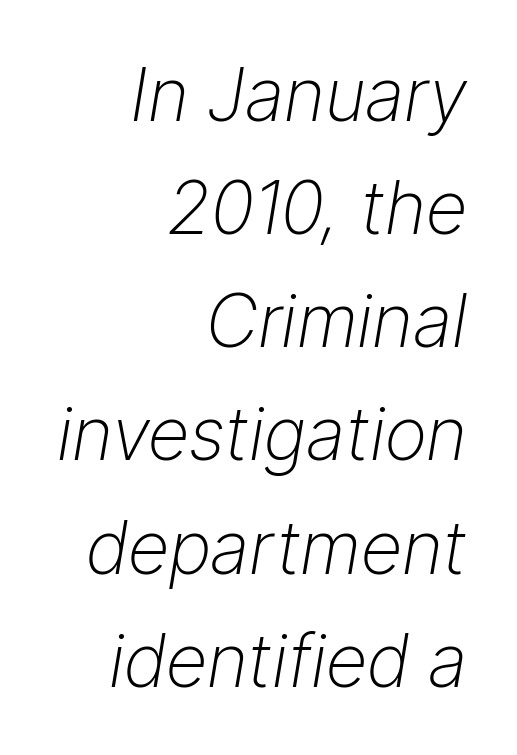
{"italic": "yes", "lean": "right", "slant_degrees": 9, "bold": "no", "weight": "light", "width": "normal", "stroke_contrast": "low", "x_height": "medium", "monospaced": "no", "underline": "no", "align": "right", "line_spacing": "normal", "line_spacing_ratio": 1.55, "letter_spacing": "normal", "letter_spacing_em": 0.0, "glyph_px": 73}
